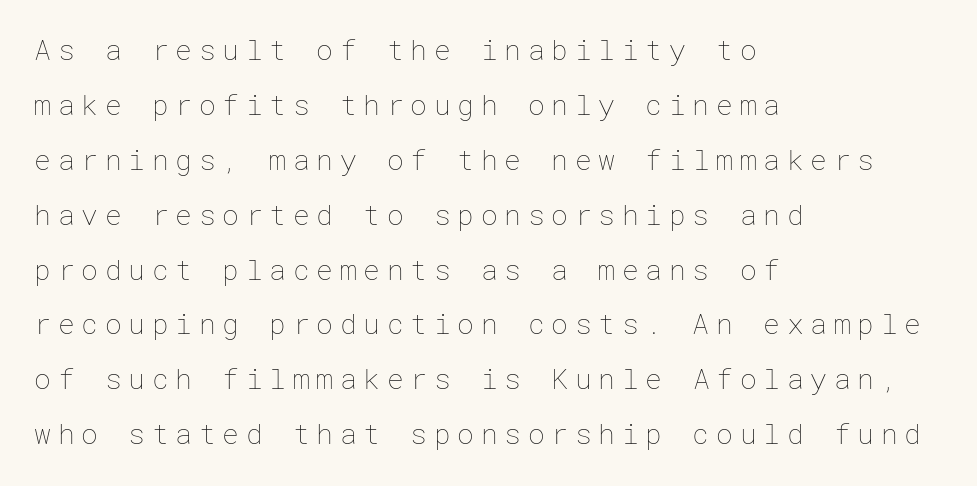
Vertically, the passage feels expansive, rows floating well apart. The font is comparable to plain body text, perhaps lighter. The rendering anchors every line to the left-hand side. What stands out about the letter spacing? Its width — letters are far apart. Descender tails drop into unmarked territory.
